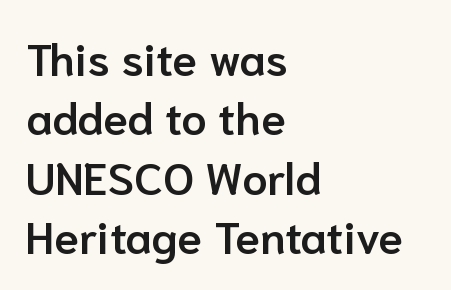
The image shows 45 px semibold sans-serif type, upright; set left-aligned, normal line spacing (1.32x), normal letter spacing, not underlined; low stroke contrast and a medium x-height.
